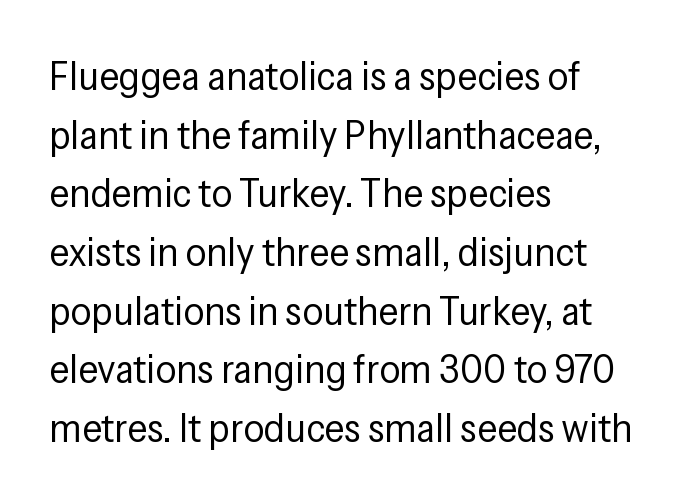
Q: Is the text bold? A: No.
Q: Is the text italic (slanted)? A: No, it is upright.
Q: Is the typeface a serif or a sans-serif typeface? A: Sans-serif.
Q: Is the text underlined? A: No.
Q: How is the paragraph aligned? A: Left-aligned.
Q: Is the spacing between letters normal or unusually wide? A: Normal.
Q: Is the spacing between lines tight, normal or loose? A: Normal.
Q: Width (condensed, normal, or wide)? A: Condensed.
Q: Stroke contrast? A: Low.
Q: x-height? A: Medium.
Q: Monospaced? A: No.
